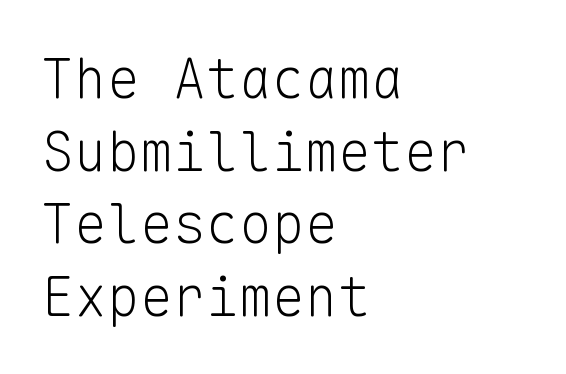
The image shows 55 px light sans-serif type, upright, monospaced; set left-aligned, normal line spacing (1.32x), normal letter spacing, not underlined; low stroke contrast and a medium x-height.
